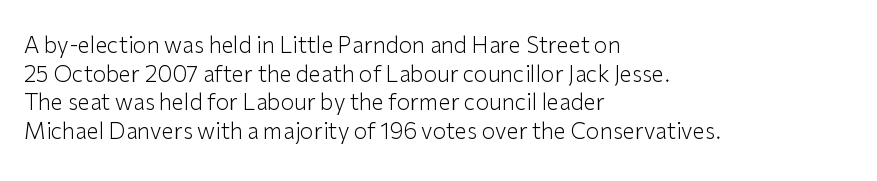
{"italic": "no", "bold": "no", "underline": "no", "align": "left", "line_spacing": "normal", "line_spacing_ratio": 1.3, "letter_spacing": "normal", "letter_spacing_em": 0.0, "glyph_px": 22}
